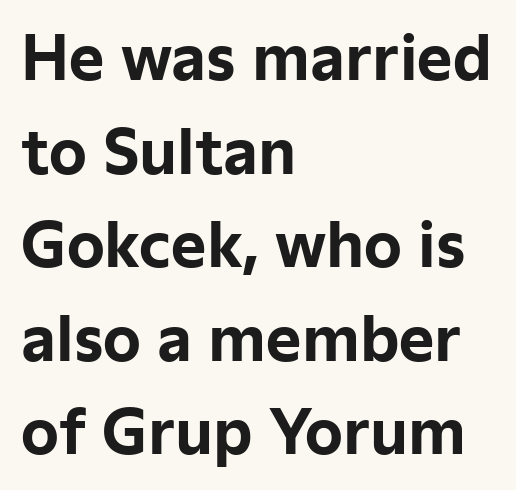
The image shows 60 px bold sans-serif type, upright; set left-aligned, normal line spacing (1.56x), normal letter spacing, not underlined; low stroke contrast and a medium x-height.
